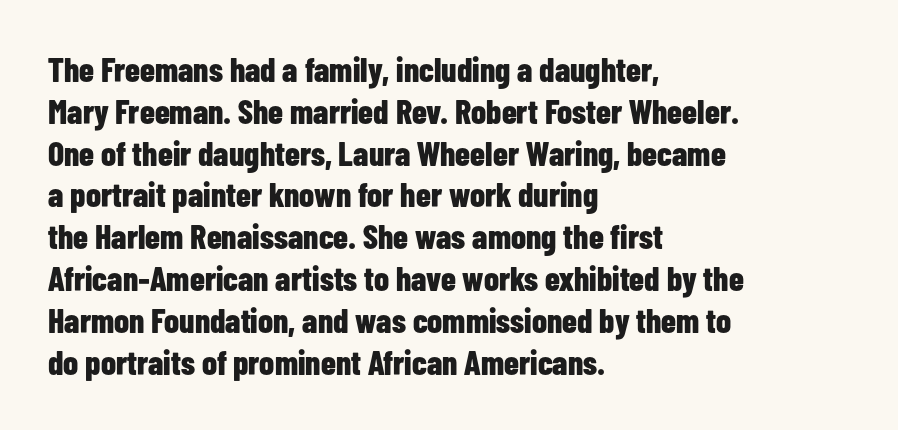
{"serif": "no", "italic": "no", "bold": "yes", "weight": "bold", "width": "condensed", "stroke_contrast": "low", "x_height": "medium", "monospaced": "no", "underline": "no", "align": "left", "line_spacing_ratio": 1.23, "letter_spacing": "normal", "letter_spacing_em": 0.0, "glyph_px": 34}
